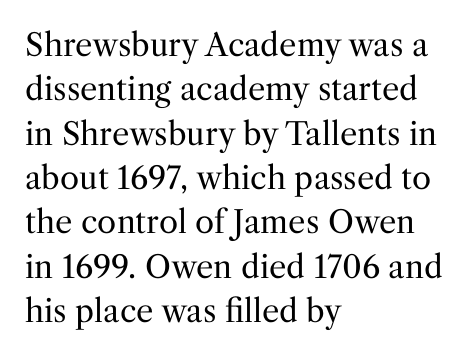
The image shows 31 px regular-weight serif type, upright; set left-aligned, normal line spacing (1.43x), normal letter spacing, not underlined; medium stroke contrast and a medium x-height.
